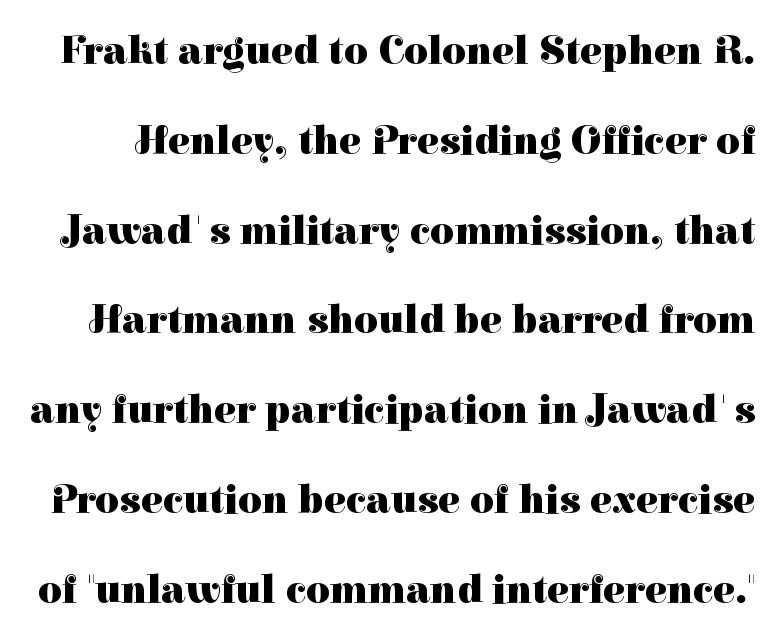
A typesetter would call this leading open, well beyond the default. The foot of each line stays bare and open. Characters follow at the spacing the type designer built in. Is this a fixed-width face? No — the glyphs have proportional, varying widths. Students, this is bold: see how much ink each stroke carries. Examine the stroke ends and you'll spot serifs.
